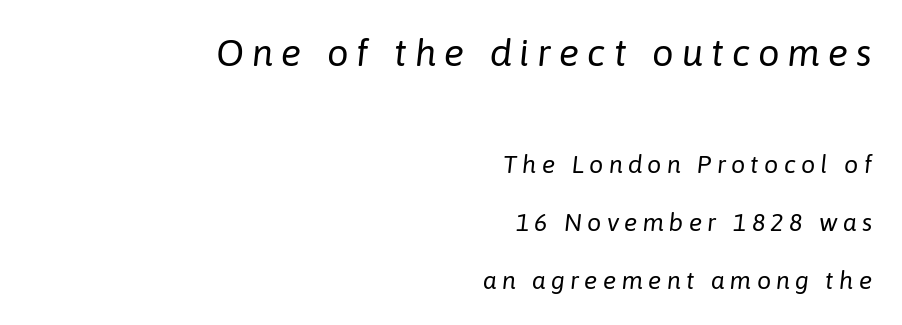
The image shows 38 px regular-weight type, italic (leaning right); set right-aligned, loose line spacing (2.32x), unusually wide letter spacing (+0.21 em), not underlined; the first (top) block is 1.52x larger; low stroke contrast and a medium x-height.
